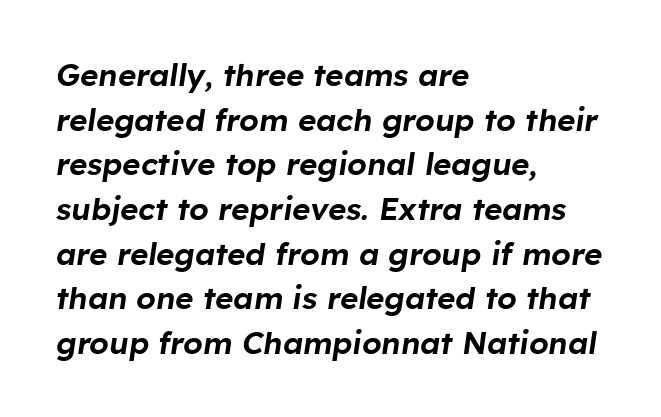
{"italic": "yes", "lean": "right", "slant_degrees": 8, "width": "normal", "stroke_contrast": "low", "x_height": "medium", "monospaced": "no", "underline": "no", "align": "left", "line_spacing": "normal", "line_spacing_ratio": 1.44, "letter_spacing": "normal", "letter_spacing_em": 0.0, "glyph_px": 31}
